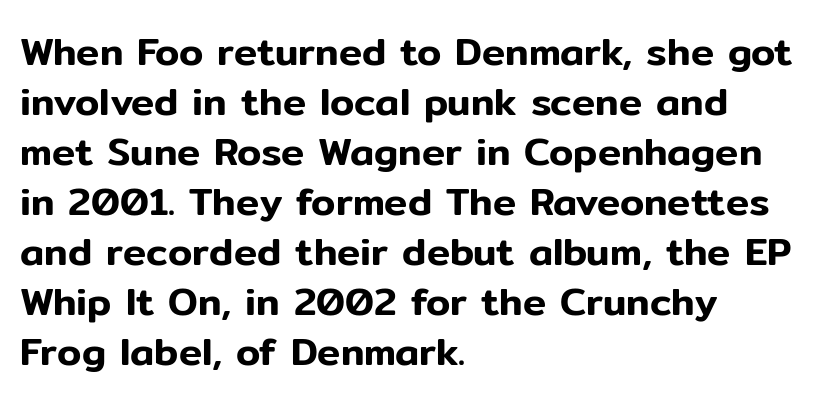
Q: Is the text italic (slanted)? A: No, it is upright.
Q: Is the typeface a serif or a sans-serif typeface? A: Sans-serif.
Q: Is the text underlined? A: No.
Q: How is the paragraph aligned? A: Left-aligned.
Q: Is the spacing between letters normal or unusually wide? A: Normal.
Q: Is the spacing between lines tight, normal or loose? A: Normal.
Q: Width (condensed, normal, or wide)? A: Normal.
Q: Stroke contrast? A: Low.
Q: x-height? A: Medium.
Q: Monospaced? A: No.
